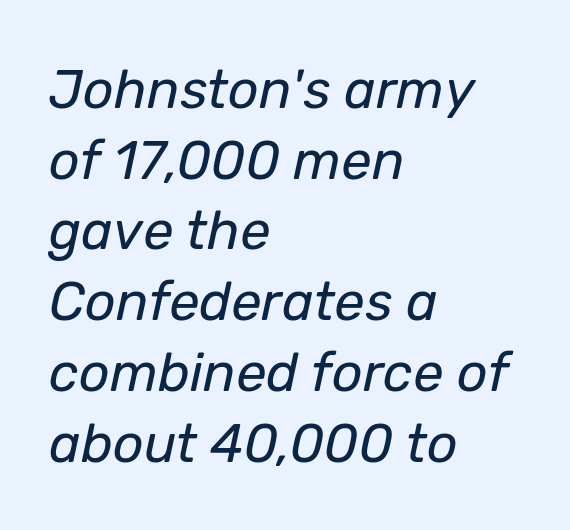
The image shows 54 px regular-weight type, italic (leaning right); set left-aligned, normal line spacing (1.31x), normal letter spacing, not underlined; low stroke contrast and a medium x-height.
